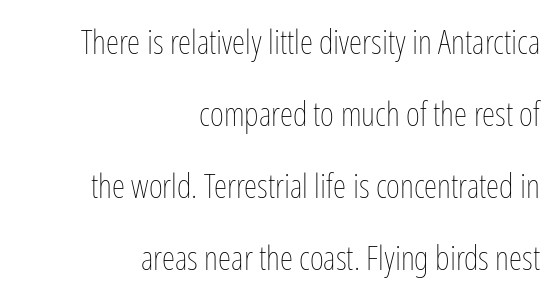
The image shows 34 px thin, condensed type, upright; set right-aligned, loose line spacing (2.12x), normal letter spacing, not underlined; low stroke contrast and a medium x-height.
